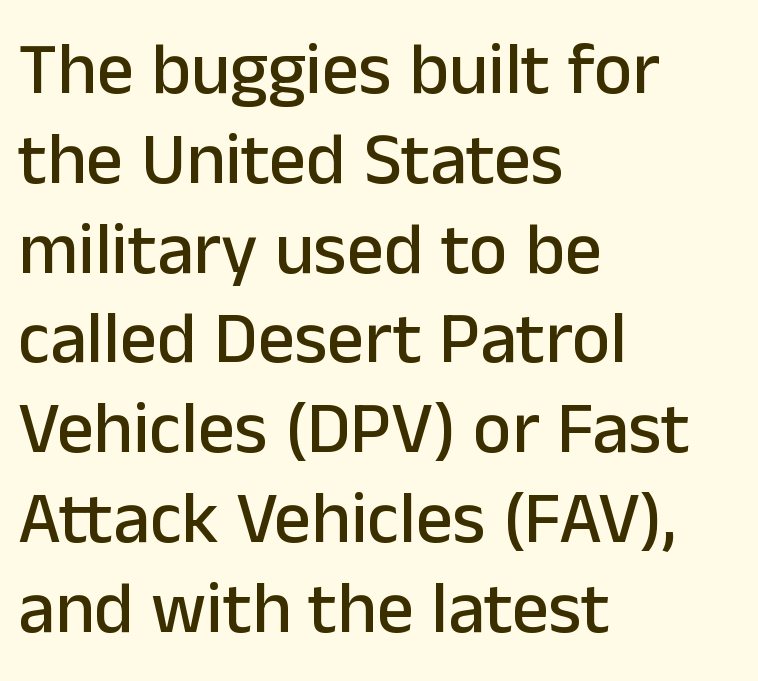
The image shows 73 px sans-serif type, upright; set left-aligned, line spacing 1.23x, normal letter spacing, not underlined; low stroke contrast and a medium x-height.
